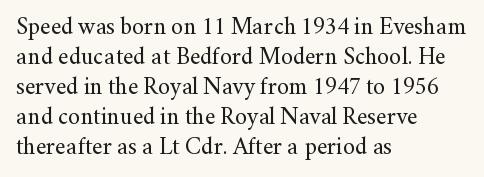
The image shows 24 px text type, upright; set left-aligned, normal line spacing (1.25x), normal letter spacing, not underlined.
